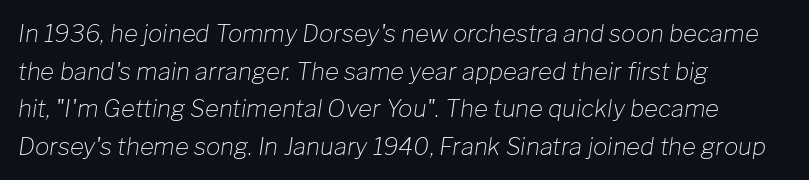
The image shows 24 px text type, italic (leaning right); set left-aligned, normal line spacing (1.57x), normal letter spacing, not underlined.
